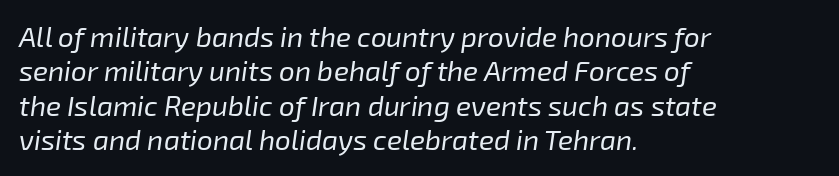
Q: Is the text bold? A: No.
Q: Is the text italic (slanted)? A: Yes, it leans right by about 8 degrees.
Q: Is the text underlined? A: No.
Q: How is the paragraph aligned? A: Left-aligned.
Q: Is the spacing between letters normal or unusually wide? A: Normal.
Q: Width (condensed, normal, or wide)? A: Normal.
Q: Stroke contrast? A: Low.
Q: x-height? A: Medium.
Q: Monospaced? A: No.
